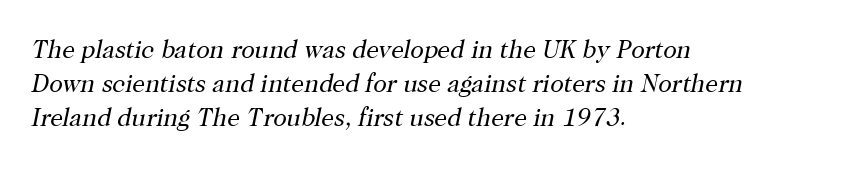
The image shows 25 px text type, italic (leaning right); set left-aligned, normal line spacing (1.37x), normal letter spacing, not underlined.
